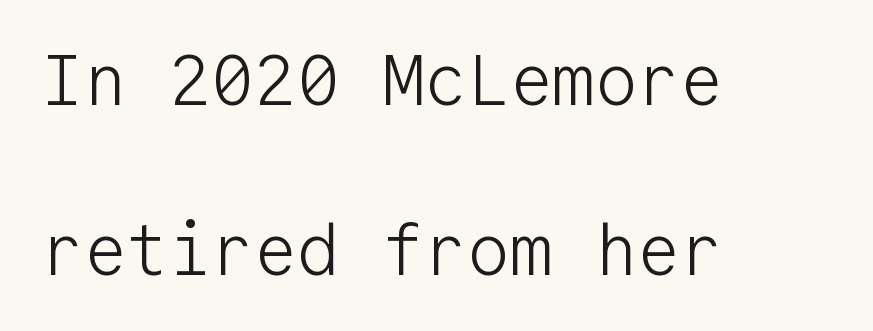
Bold? No — there's no thickening of the strokes. The face used here is monospaced, like something from a code editor. What's the leading like? Stretched, with rows far apart. The lines in this sample share a left origin and differ only in where they stop. Serif or sans? Sans — the stroke terminals are bare.
